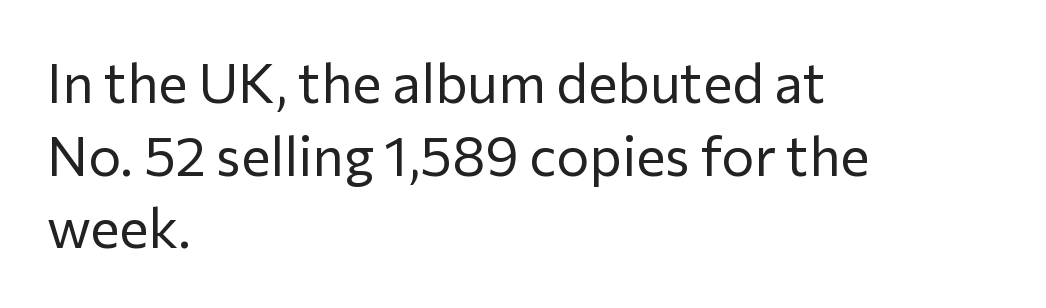
This sample has the flowing, uneven cadence of proportional lettering. The letterforms sit shoulder to shoulder at normal distance. Every row of glyphs begins at an identical x-position on the left. Horizontal bands of white between lines are of average thickness. The type family on display is of the sans-serif kind. Think standard paragraph weight, or any step lighter than that.
